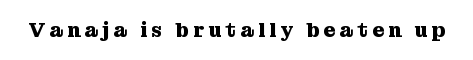
{"italic": "no", "bold": "yes", "underline": "no", "letter_spacing": "wide", "letter_spacing_em": 0.22, "glyph_px": 20}
